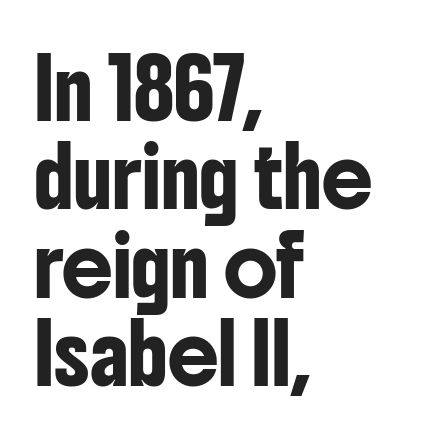
Q: Is the text italic (slanted)? A: No, it is upright.
Q: Is the typeface a serif or a sans-serif typeface? A: Sans-serif.
Q: Is the text underlined? A: No.
Q: How is the paragraph aligned? A: Left-aligned.
Q: Is the spacing between letters normal or unusually wide? A: Normal.
Q: Is the spacing between lines tight, normal or loose? A: Normal.
Q: Width (condensed, normal, or wide)? A: Condensed.
Q: Stroke contrast? A: Low.
Q: x-height? A: Medium.
Q: Monospaced? A: No.
